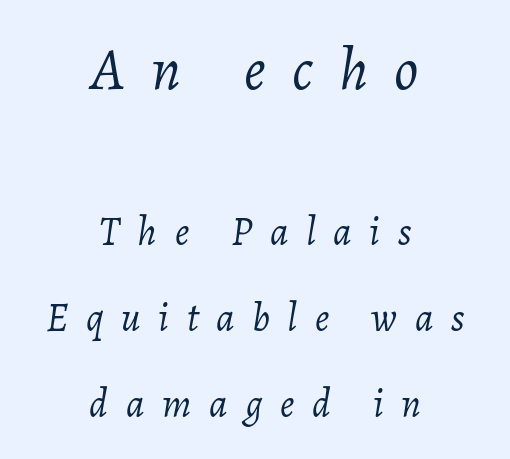
Compared with typical paragraphs, the rows here are farther apart. Descenders hang freely into open space. The passage shown is not bold in any degree. Someone cranked the tracking dial way up on this one.
